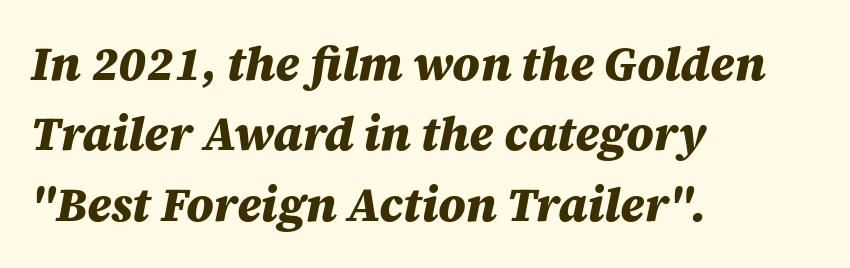
Q: Is the text bold? A: Yes.
Q: Is the text italic (slanted)? A: Yes, it leans right by about 12 degrees.
Q: Is the text underlined? A: No.
Q: How is the paragraph aligned? A: Left-aligned.
Q: Is the spacing between letters normal or unusually wide? A: Normal.
Q: Is the spacing between lines tight, normal or loose? A: Normal.
Q: Width (condensed, normal, or wide)? A: Normal.
Q: Stroke contrast? A: Medium.
Q: x-height? A: Large.
Q: Monospaced? A: No.
